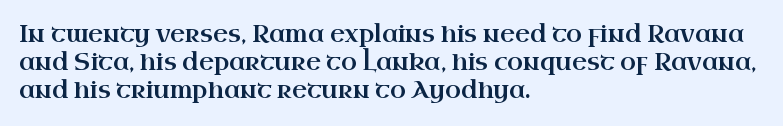
Q: Is the text italic (slanted)? A: No, it is upright.
Q: Is the text underlined? A: No.
Q: How is the paragraph aligned? A: Left-aligned.
Q: Is the spacing between letters normal or unusually wide? A: Normal.
